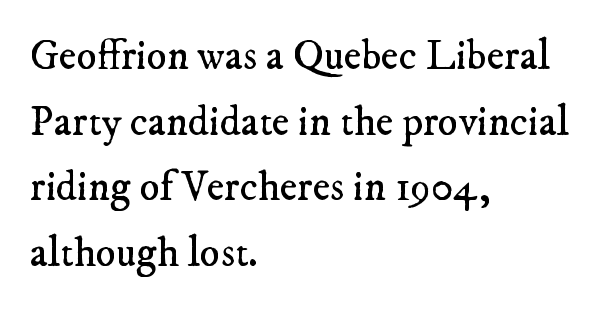
The image shows 42 px regular-weight serif type; set left-aligned, normal line spacing (1.56x), normal letter spacing, not underlined; low stroke contrast and a small x-height.
